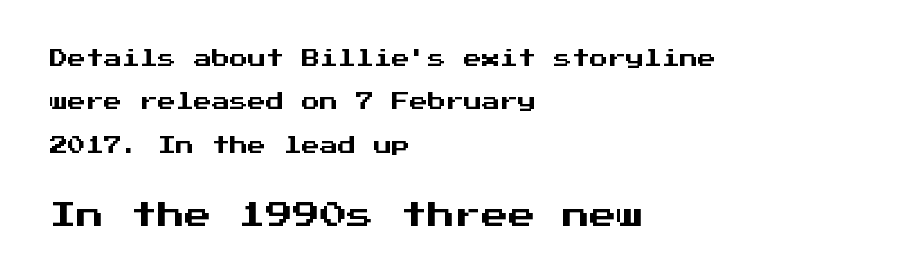
{"italic": "no", "underline": "no", "align": "left", "line_spacing": "loose", "line_spacing_ratio": 2.41, "letter_spacing": "normal", "letter_spacing_em": 0.0, "larger_block": "second", "size_ratio": 1.5, "glyph_px": 27}
